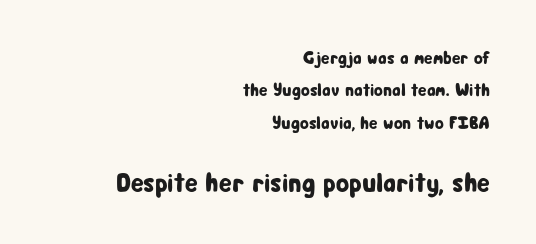
{"italic": "no", "underline": "no", "align": "right", "line_spacing_ratio": 1.8, "letter_spacing": "normal", "letter_spacing_em": 0.0, "larger_block": "second", "size_ratio": 1.5, "glyph_px": 27}
